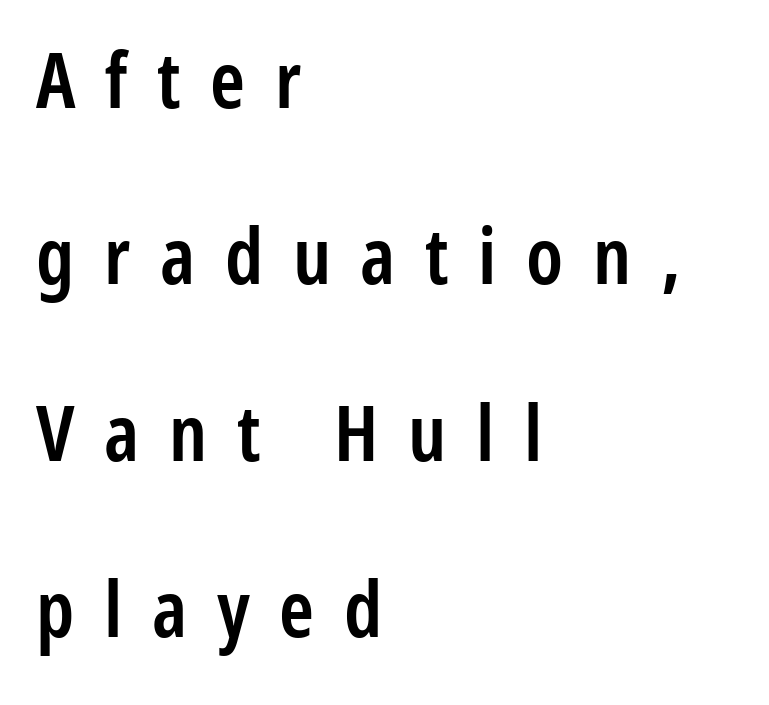
Q: Is the text bold? A: Semi-bold.
Q: Is the text italic (slanted)? A: No, it is upright.
Q: Is the typeface a serif or a sans-serif typeface? A: Sans-serif.
Q: Is the text underlined? A: No.
Q: How is the paragraph aligned? A: Left-aligned.
Q: Is the spacing between letters normal or unusually wide? A: Unusually wide.
Q: Is the spacing between lines tight, normal or loose? A: Loose.
Q: Width (condensed, normal, or wide)? A: Condensed.
Q: Stroke contrast? A: Low.
Q: x-height? A: Medium.
Q: Monospaced? A: No.
